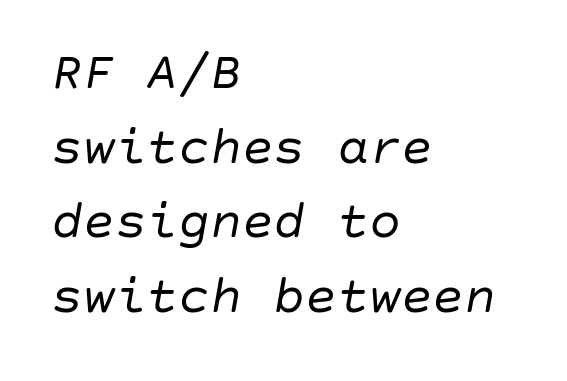
{"italic": "yes", "lean": "right", "slant_degrees": 10, "bold": "no", "weight": "regular", "width": "normal", "stroke_contrast": "low", "x_height": "large", "underline": "no", "align": "left", "line_spacing": "normal", "line_spacing_ratio": 1.41, "letter_spacing": "normal", "letter_spacing_em": 0.0, "glyph_px": 53}
